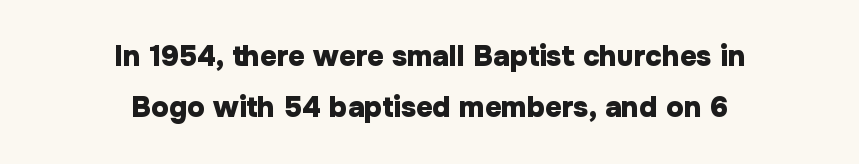
{"serif": "no", "italic": "no", "bold": "yes", "weight": "heavy", "width": "normal", "stroke_contrast": "low", "x_height": "medium", "monospaced": "no", "underline": "no", "align": "center", "line_spacing_ratio": 1.76, "letter_spacing": "normal", "letter_spacing_em": 0.0, "glyph_px": 29}
